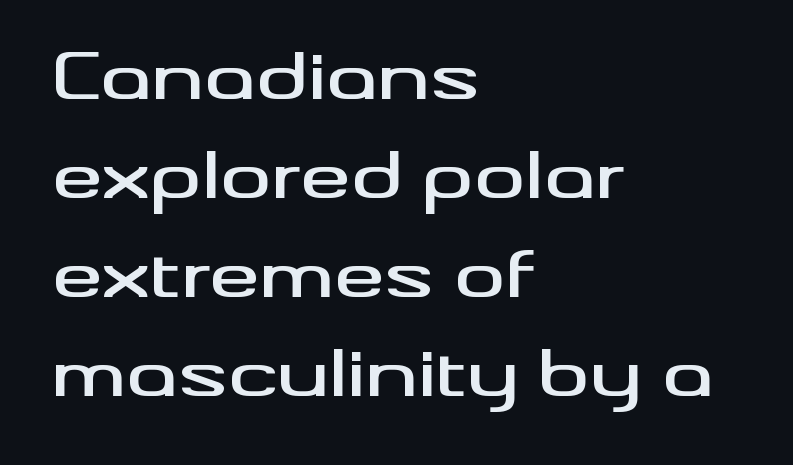
{"serif": "no", "italic": "no", "width": "wide", "stroke_contrast": "medium", "x_height": "small", "monospaced": "no", "underline": "no", "align": "left", "line_spacing": "normal", "line_spacing_ratio": 1.57, "letter_spacing": "normal", "letter_spacing_em": 0.0, "glyph_px": 63}
